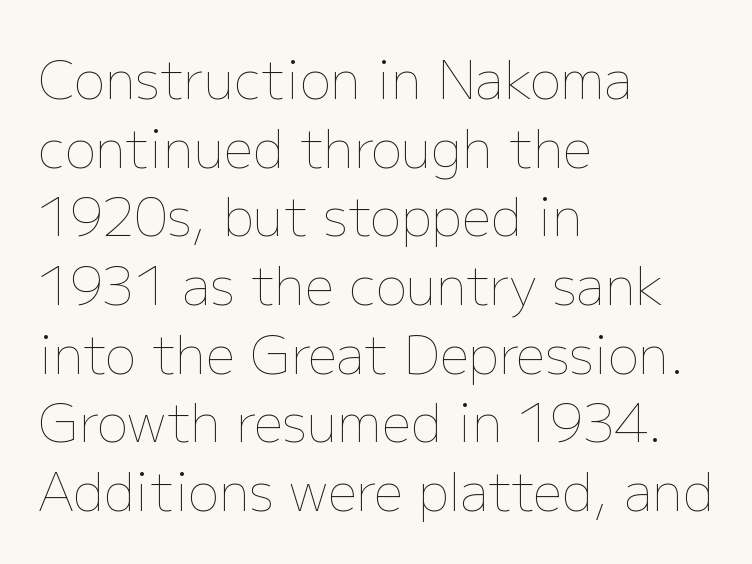
{"italic": "no", "bold": "no", "weight": "thin", "width": "normal", "stroke_contrast": "low", "x_height": "medium", "monospaced": "no", "underline": "no", "align": "left", "line_spacing": "normal", "line_spacing_ratio": 1.32, "letter_spacing": "normal", "letter_spacing_em": 0.0, "glyph_px": 52}
